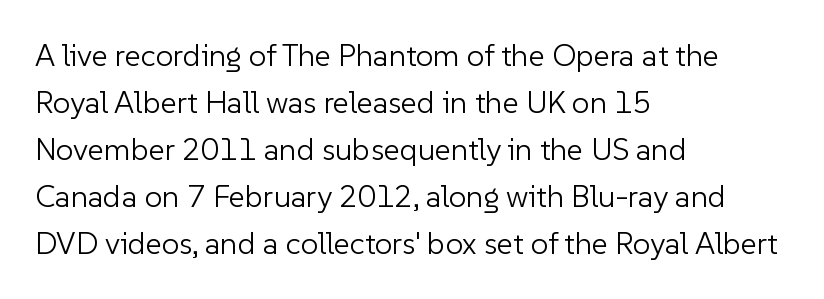
{"serif": "no", "italic": "no", "bold": "no", "weight": "light", "width": "normal", "stroke_contrast": "low", "x_height": "medium", "monospaced": "no", "underline": "no", "align": "left", "line_spacing": "normal", "line_spacing_ratio": 1.52, "letter_spacing": "normal", "letter_spacing_em": 0.0, "glyph_px": 31}
